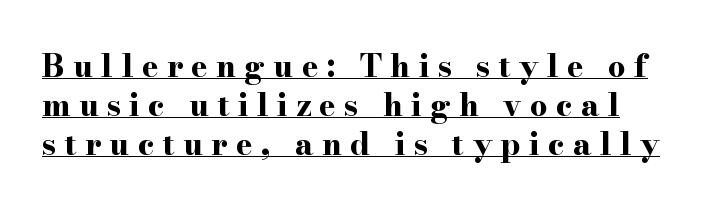
The image shows 31 px bold, wide serif type, upright; set normal line spacing (1.26x), unusually wide letter spacing (+0.27 em), underlined; high stroke contrast and a small x-height.
